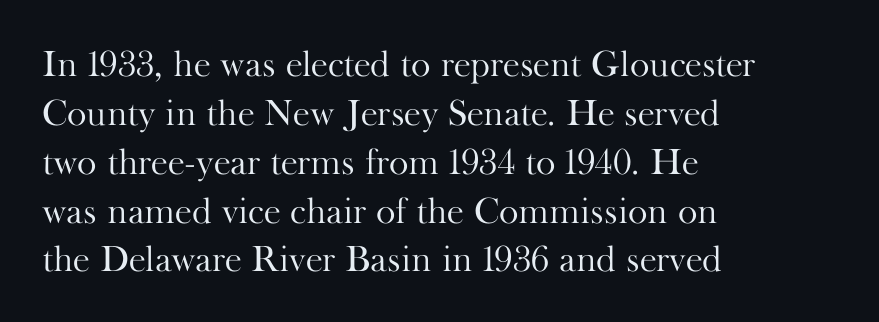
Quick note: not italic, upright. Horizontal alignment here is leftward, the default for most running prose. Stroke thickness stays within the range of a standard reading face or lighter. Just letters on the line, the space beneath them empty. This sample keeps an unexceptional amount of space between lines.
